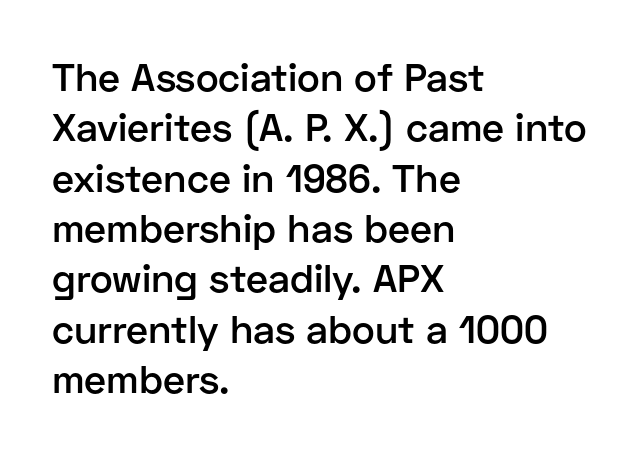
The sample has been set in demibold, a notch under bold. Note: no serifs on the glyphs. The letters advance in unequal steps, a hallmark of proportional type. Underlining? Definitely not there. You could call the tracking neutral — neither tight nor loose. These lines sit exactly where default settings would place them.
